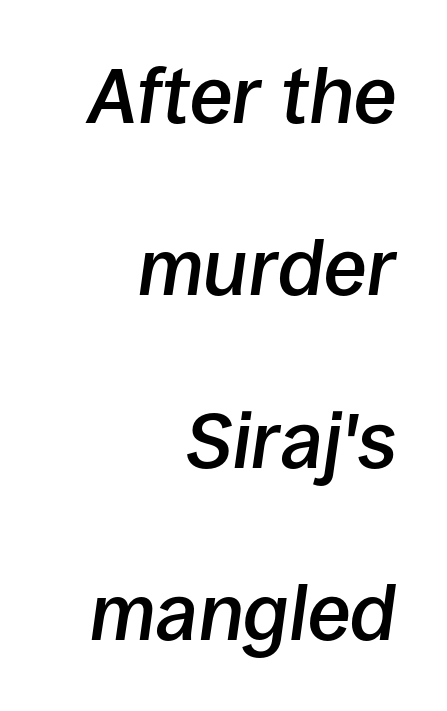
The image shows 78 px semibold type, italic (leaning right); set right-aligned, loose line spacing (2.21x), normal letter spacing, not underlined; low stroke contrast and a large x-height.
